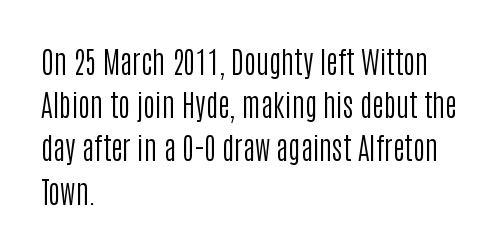
{"serif": "no", "italic": "no", "bold": "no", "weight": "regular", "width": "condensed", "stroke_contrast": "low", "x_height": "large", "monospaced": "no", "underline": "no", "align": "left", "line_spacing": "normal", "line_spacing_ratio": 1.49, "letter_spacing": "normal", "letter_spacing_em": 0.0, "glyph_px": 29}
